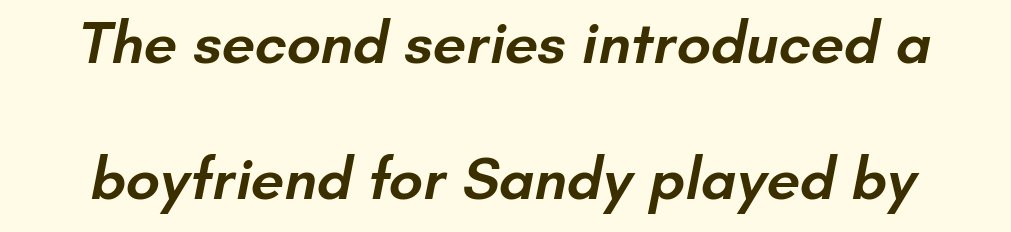
{"serif": "no", "bold": "semi", "weight": "semibold", "width": "normal", "stroke_contrast": "low", "x_height": "small", "monospaced": "no", "underline": "no", "line_spacing": "loose", "line_spacing_ratio": 2.26, "letter_spacing": "normal", "letter_spacing_em": 0.0, "glyph_px": 60}
